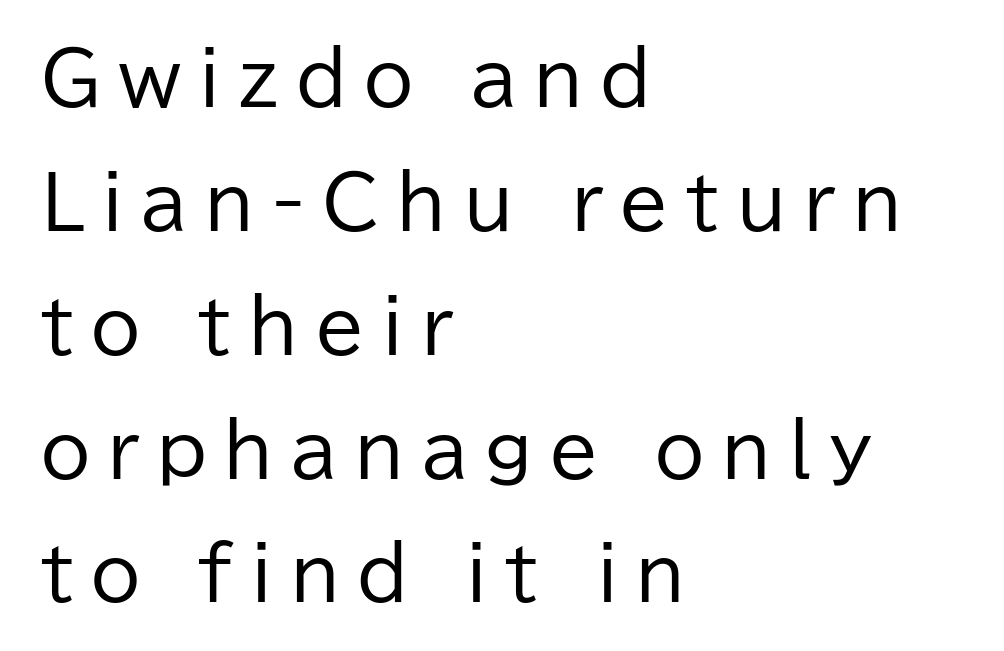
Nope, not italic — everything's standing straight. Typeset ragged right — the left edge is the straight one. Each word looks stretched out because of the extra space between its letters. Only glyphs here, with clear space below each row. The passage shown is typeset with a sans-serif family. Spacing verdict: proportional, widths tailored to each character.
